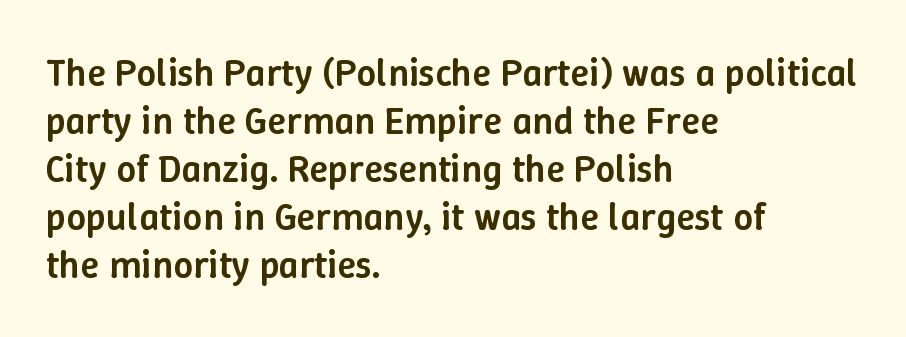
{"italic": "no", "bold": "semi", "weight": "semibold", "width": "normal", "stroke_contrast": "low", "x_height": "medium", "monospaced": "no", "underline": "no", "align": "left", "line_spacing_ratio": 1.23, "letter_spacing": "normal", "letter_spacing_em": 0.0, "glyph_px": 39}
